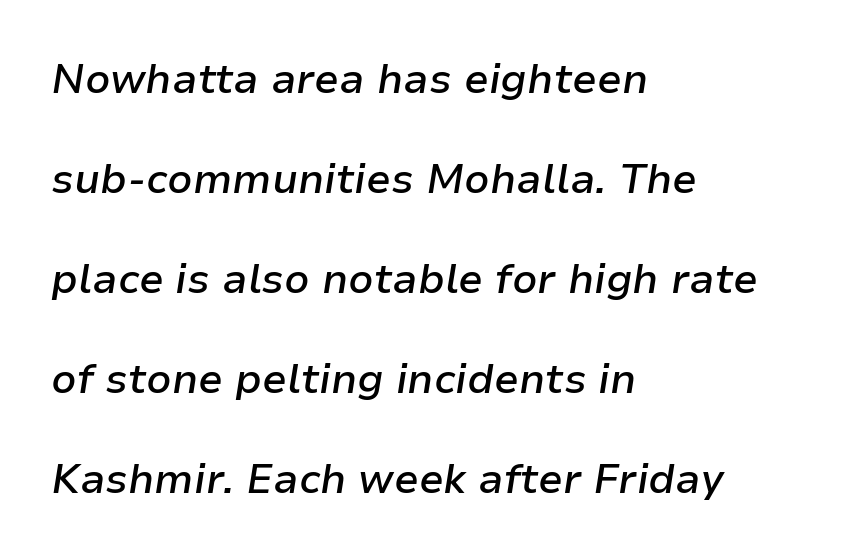
The image shows 41 px semibold type, italic (leaning right); set left-aligned, loose line spacing (2.44x), normal letter spacing, not underlined; low stroke contrast and a medium x-height.
